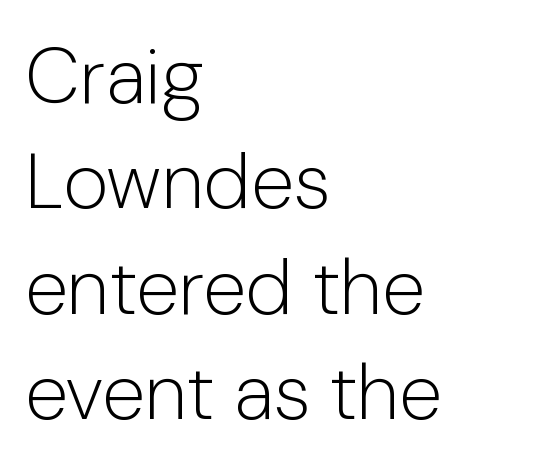
The image shows 78 px light sans-serif type, upright; set left-aligned, normal line spacing (1.35x), normal letter spacing, not underlined; low stroke contrast and a medium x-height.
